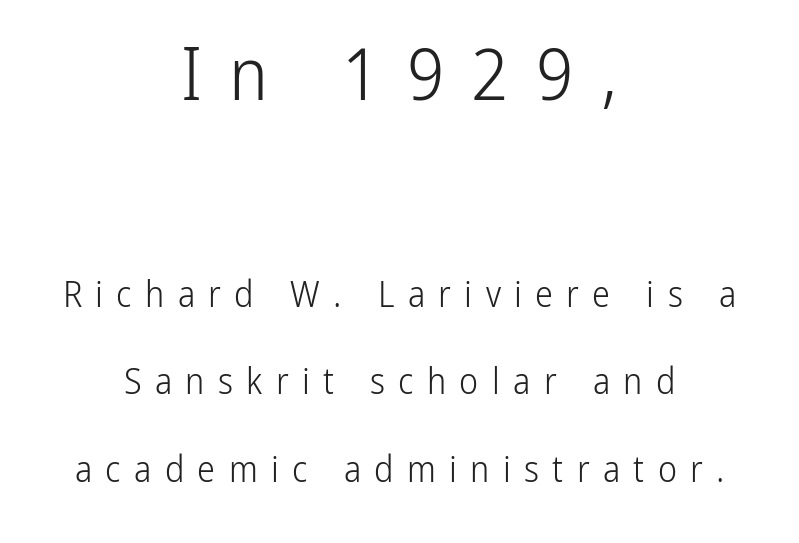
The image shows 73 px light, condensed sans-serif type, upright; set centered, loose line spacing (2.44x), unusually wide letter spacing (+0.37 em), not underlined; the first (top) block is 2.03x larger; low stroke contrast and a medium x-height.
